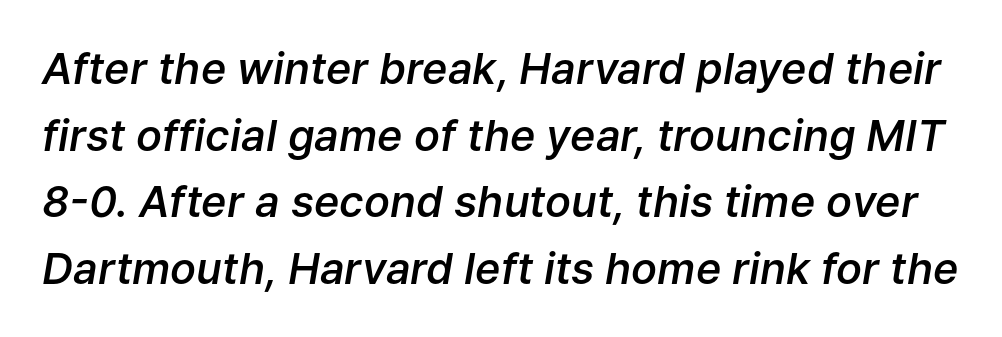
Q: Is the text bold? A: Semi-bold.
Q: Is the text italic (slanted)? A: Yes, it leans right by about 9 degrees.
Q: Is the text underlined? A: No.
Q: Is the spacing between letters normal or unusually wide? A: Normal.
Q: Is the spacing between lines tight, normal or loose? A: Normal.
Q: Width (condensed, normal, or wide)? A: Normal.
Q: Stroke contrast? A: Low.
Q: x-height? A: Medium.
Q: Monospaced? A: No.
